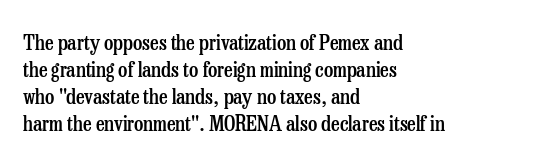
{"italic": "no", "bold": "semi", "underline": "no", "align": "left", "line_spacing": "normal", "line_spacing_ratio": 1.29, "letter_spacing": "normal", "letter_spacing_em": 0.0, "glyph_px": 21}
